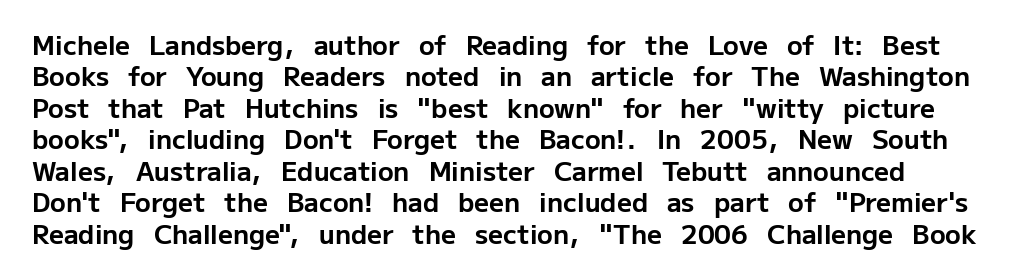
Q: Is the text bold? A: Yes.
Q: Is the text italic (slanted)? A: No, it is upright.
Q: Is the text underlined? A: No.
Q: Is the spacing between letters normal or unusually wide? A: Normal.
